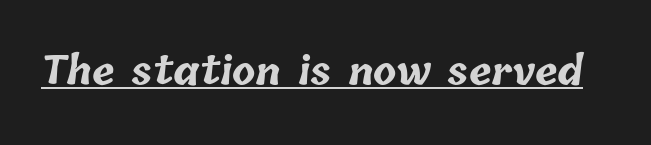
The image shows 38 px bold type; set normal letter spacing, underlined; low stroke contrast and a medium x-height.
